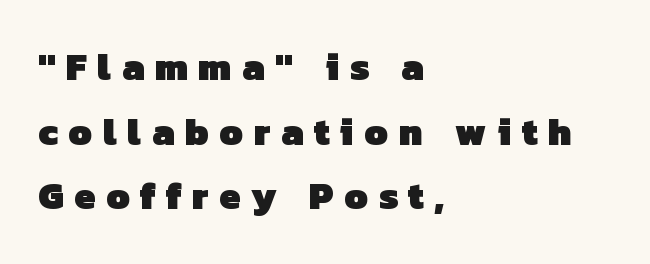
The image shows 38 px heavy sans-serif type; set left-aligned, normal line spacing (1.7x), unusually wide letter spacing (+0.28 em), not underlined; low stroke contrast and a medium x-height.
